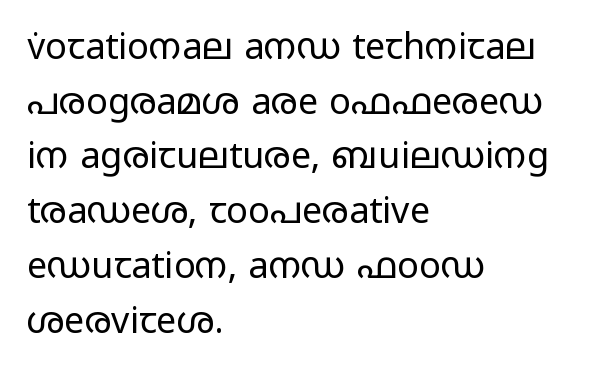
{"serif": "no", "italic": "no", "bold": "no", "weight": "regular", "width": "wide", "stroke_contrast": "low", "x_height": "medium", "monospaced": "no", "underline": "no", "align": "left", "line_spacing": "normal", "line_spacing_ratio": 1.52, "letter_spacing": "normal", "letter_spacing_em": 0.0, "glyph_px": 36}
